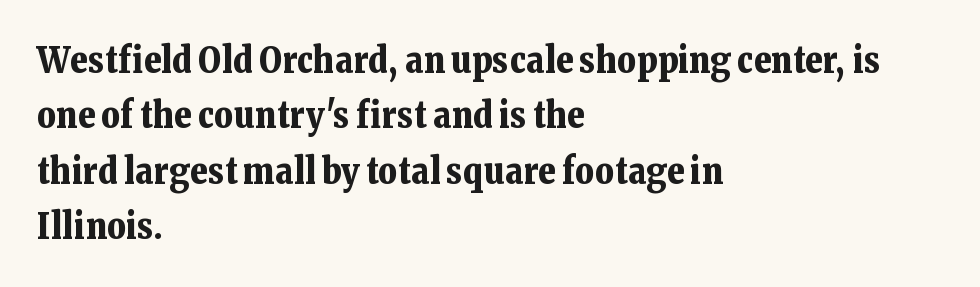
You could call the tracking neutral — neither tight nor loose. Character widths vary here, with narrow letters taking less room than wide ones. You'd pick this weight for a headline — it's a proper bold. What kind of face is this? One with serifs. Each new line begins a customary step beneath the previous one.
